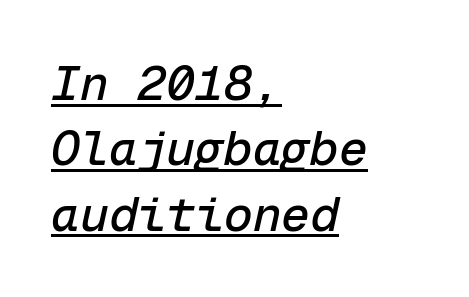
The image shows 48 px text type, italic (leaning right), monospaced; set left-aligned, normal line spacing (1.36x), normal letter spacing, underlined; low stroke contrast and a medium x-height.
